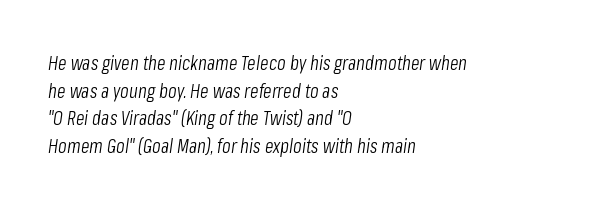
The image shows 20 px text type, italic (leaning right); set left-aligned, normal line spacing (1.38x), normal letter spacing, not underlined.
